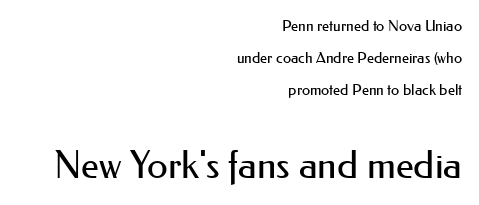
Q: Is the text bold? A: No.
Q: Is the text italic (slanted)? A: No, it is upright.
Q: Is the typeface a serif or a sans-serif typeface? A: Sans-serif.
Q: Is the text underlined? A: No.
Q: How is the paragraph aligned? A: Right-aligned.
Q: Is the spacing between letters normal or unusually wide? A: Normal.
Q: Is the spacing between lines tight, normal or loose? A: Loose.
Q: Which block of text is set in a larger size, the first (top) or the second (bottom)? A: The second (bottom) one.
Q: Width (condensed, normal, or wide)? A: Normal.
Q: Stroke contrast? A: Medium.
Q: x-height? A: Small.
Q: Monospaced? A: No.
